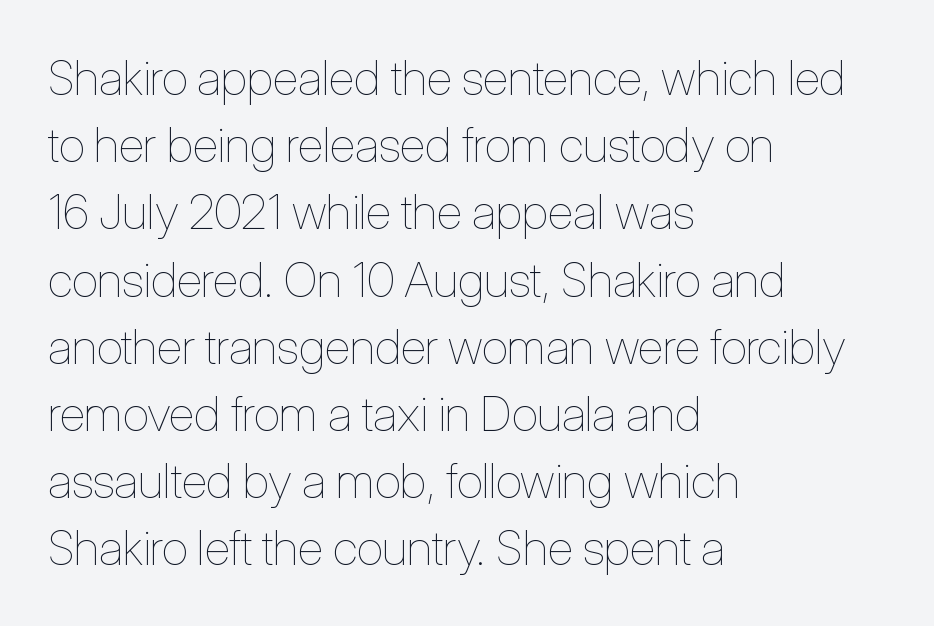
Q: Is the text bold? A: No.
Q: Is the text italic (slanted)? A: No, it is upright.
Q: Is the text underlined? A: No.
Q: How is the paragraph aligned? A: Left-aligned.
Q: Is the spacing between letters normal or unusually wide? A: Normal.
Q: Is the spacing between lines tight, normal or loose? A: Normal.
Q: Width (condensed, normal, or wide)? A: Condensed.
Q: Stroke contrast? A: Low.
Q: x-height? A: Medium.
Q: Monospaced? A: No.
